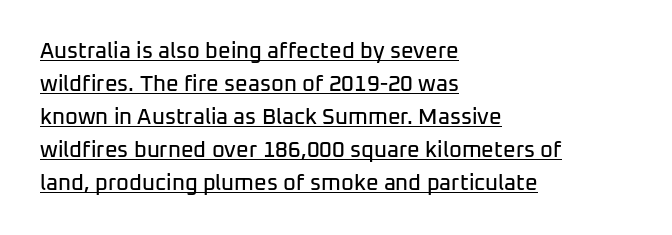
{"italic": "no", "underline": "yes", "align": "left", "line_spacing": "normal", "line_spacing_ratio": 1.5, "letter_spacing": "normal", "letter_spacing_em": 0.0, "glyph_px": 22}
